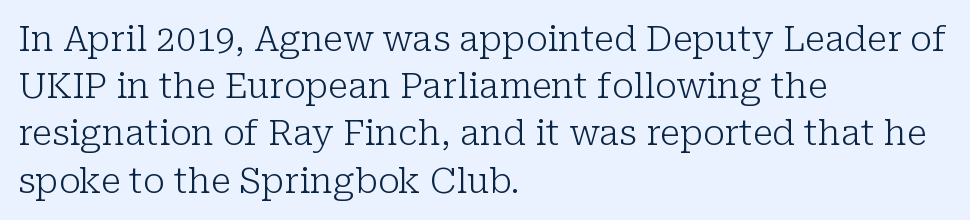
{"serif": "yes", "italic": "no", "bold": "no", "weight": "light", "width": "normal", "stroke_contrast": "low", "x_height": "medium", "monospaced": "no", "underline": "no", "align": "left", "line_spacing": "normal", "line_spacing_ratio": 1.35, "letter_spacing": "normal", "letter_spacing_em": 0.0, "glyph_px": 35}
